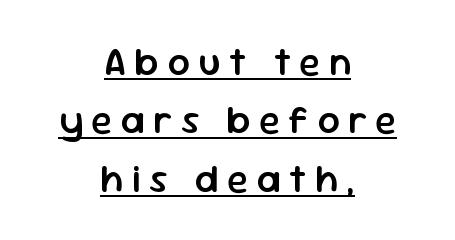
{"serif": "no", "italic": "no", "bold": "semi", "weight": "semibold", "width": "normal", "stroke_contrast": "low", "x_height": "medium", "monospaced": "no", "underline": "yes", "align": "center", "line_spacing": "normal", "line_spacing_ratio": 1.5, "letter_spacing": "wide", "letter_spacing_em": 0.21, "glyph_px": 39}
